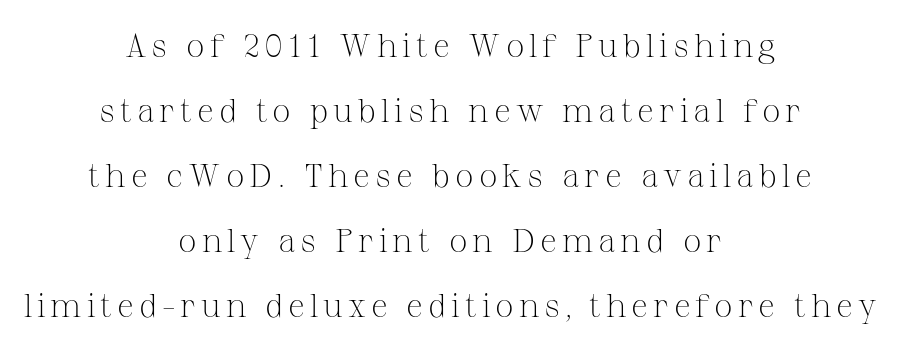
The image shows 33 px light serif type, upright; set centered, loose line spacing (1.97x), not underlined; medium stroke contrast and a medium x-height.
